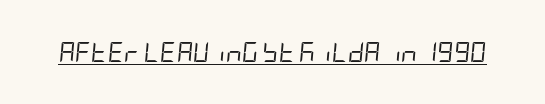
The gaps between neighbouring characters are ordinary and unremarkable. In terms of posture, this sample is oblique. This is not heavy type; no bold has been used. Does a line run under the words? Yes, clearly.
